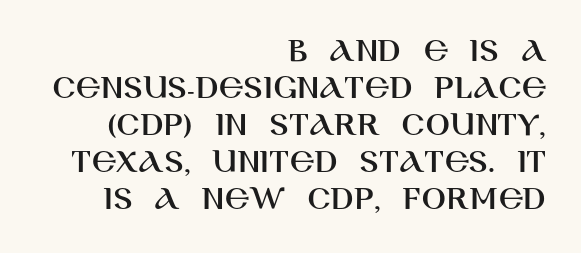
{"serif": "no", "italic": "no", "width": "normal", "stroke_contrast": "high", "x_height": "large", "monospaced": "no", "underline": "no", "align": "right", "line_spacing": "tight", "line_spacing_ratio": 1.03, "letter_spacing": "normal", "letter_spacing_em": 0.0, "glyph_px": 36}
